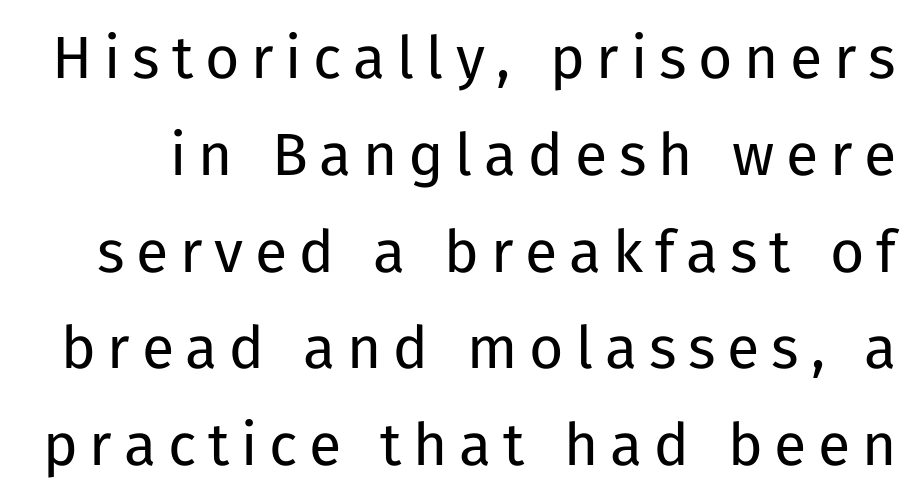
The image shows 59 px regular-weight sans-serif type, upright; set normal line spacing (1.64x), unusually wide letter spacing (+0.2 em), not underlined; low stroke contrast and a medium x-height.
